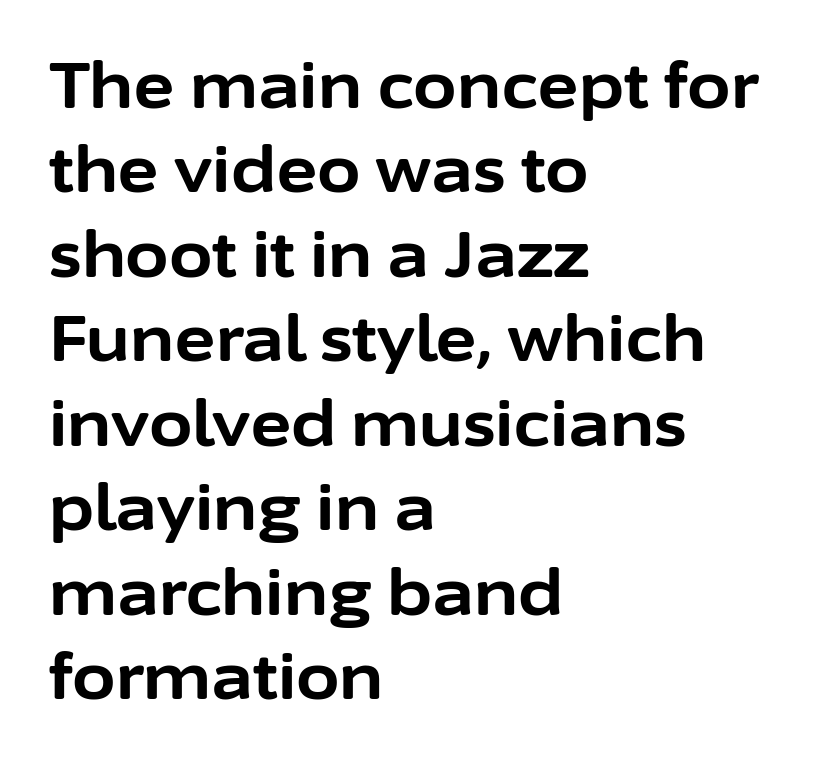
Q: Is the text bold? A: Yes.
Q: Is the text italic (slanted)? A: No, it is upright.
Q: Is the typeface a serif or a sans-serif typeface? A: Sans-serif.
Q: Is the text underlined? A: No.
Q: How is the paragraph aligned? A: Left-aligned.
Q: Is the spacing between letters normal or unusually wide? A: Normal.
Q: Is the spacing between lines tight, normal or loose? A: Normal.
Q: Width (condensed, normal, or wide)? A: Normal.
Q: Stroke contrast? A: Low.
Q: x-height? A: Medium.
Q: Monospaced? A: No.
